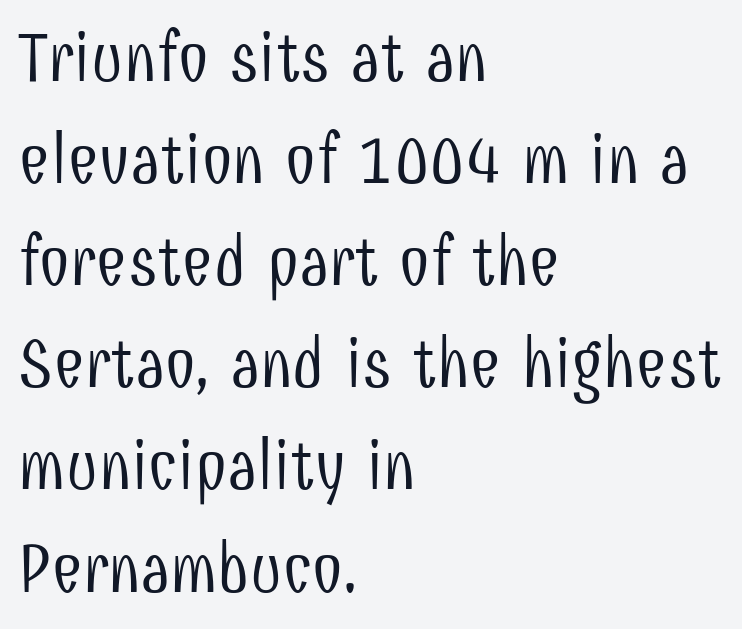
Q: Is the text bold? A: No.
Q: Is the text italic (slanted)? A: No, it is upright.
Q: Is the typeface a serif or a sans-serif typeface? A: Sans-serif.
Q: Is the text underlined? A: No.
Q: How is the paragraph aligned? A: Left-aligned.
Q: Is the spacing between letters normal or unusually wide? A: Normal.
Q: Is the spacing between lines tight, normal or loose? A: Normal.
Q: Width (condensed, normal, or wide)? A: Condensed.
Q: Stroke contrast? A: Low.
Q: x-height? A: Medium.
Q: Monospaced? A: No.
